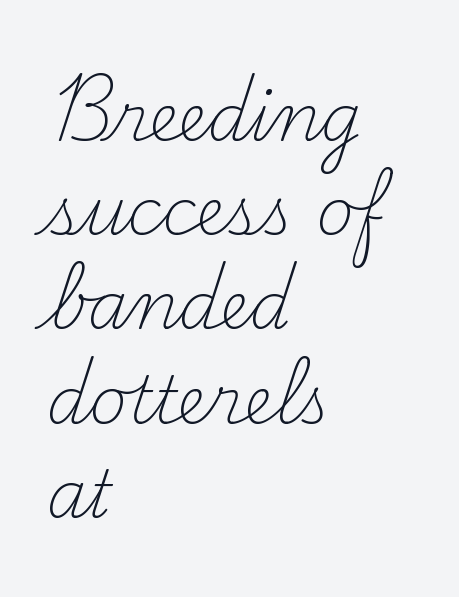
The image shows 65 px light type; set left-aligned, normal line spacing (1.45x), normal letter spacing, not underlined; medium stroke contrast and a small x-height.
